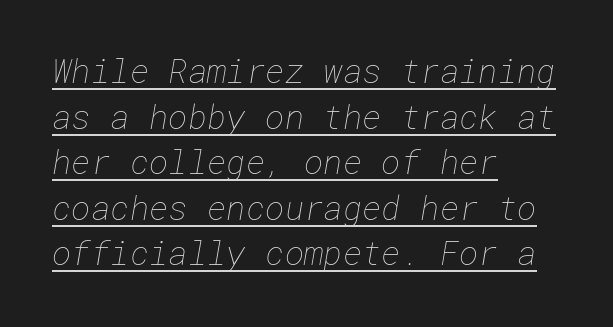
Q: Is the text bold? A: No.
Q: Is the text underlined? A: Yes.
Q: How is the paragraph aligned? A: Left-aligned.
Q: Is the spacing between letters normal or unusually wide? A: Normal.
Q: Is the spacing between lines tight, normal or loose? A: Normal.
Q: Width (condensed, normal, or wide)? A: Normal.
Q: Stroke contrast? A: Low.
Q: x-height? A: Medium.
